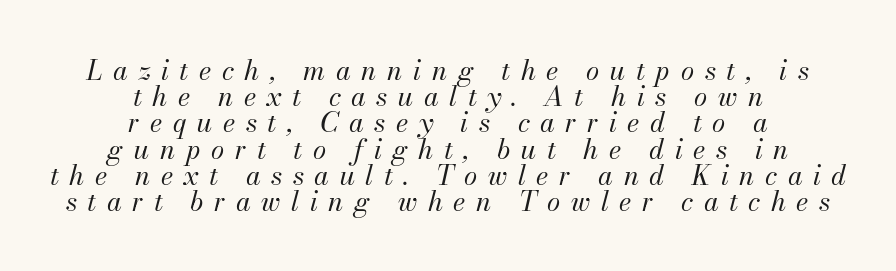
Observe the wide spacing: letters keep a clear distance from each other. This rendering uses center alignment, leaving both contours irregular but symmetric. Each stroke keeps to a modest, everyday thickness or less. Underline: absent. Compared with typical paragraphs, the rows here are closer together.
